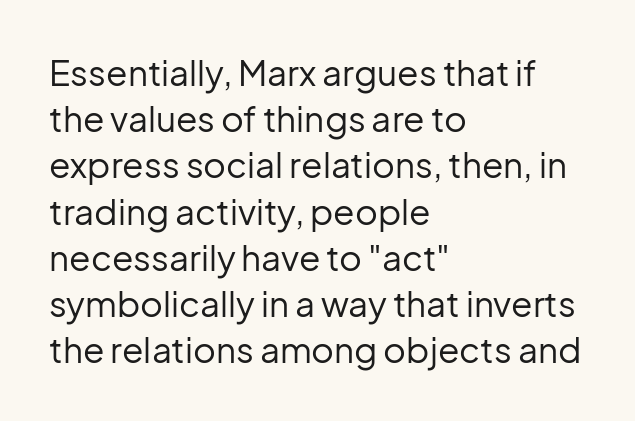
The image shows 35 px regular-weight sans-serif type, upright; set left-aligned, normal line spacing (1.32x), normal letter spacing, not underlined; low stroke contrast and a medium x-height.
